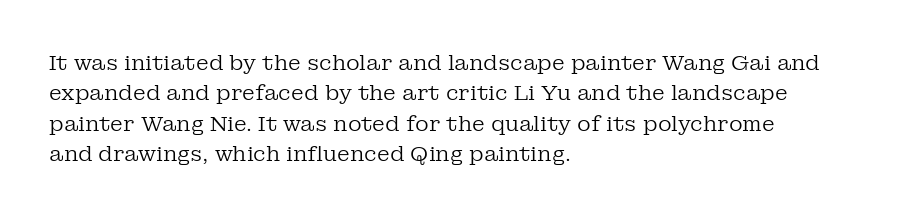
Q: Is the text bold? A: No.
Q: Is the text italic (slanted)? A: No, it is upright.
Q: Is the text underlined? A: No.
Q: How is the paragraph aligned? A: Left-aligned.
Q: Is the spacing between letters normal or unusually wide? A: Normal.
Q: Is the spacing between lines tight, normal or loose? A: Normal.
